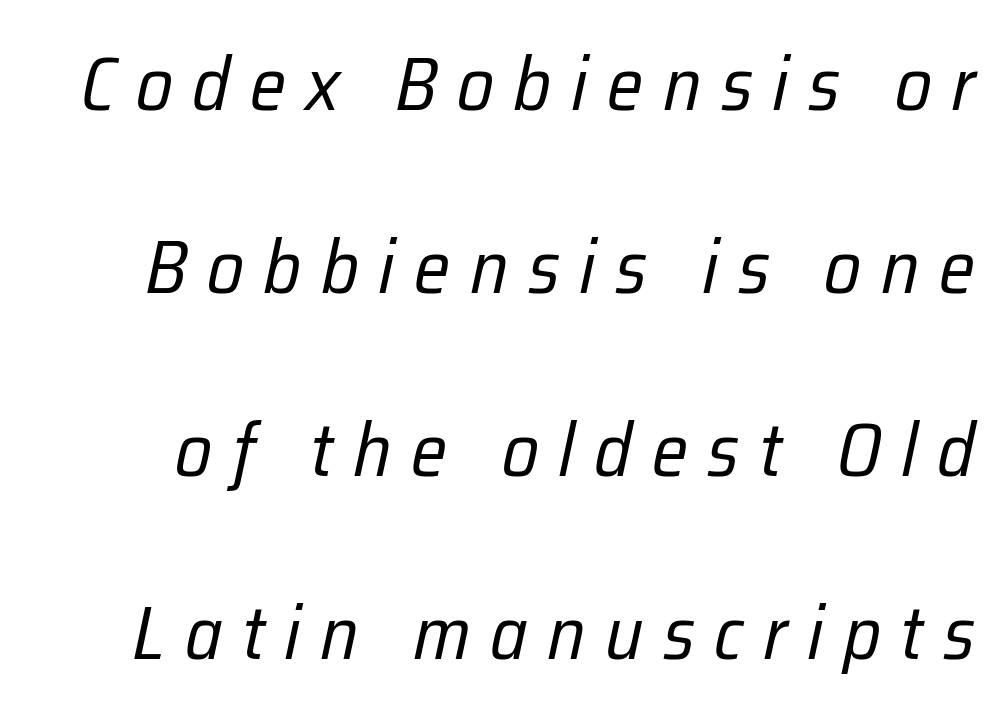
{"italic": "yes", "lean": "right", "slant_degrees": 12, "bold": "no", "weight": "regular", "width": "condensed", "stroke_contrast": "low", "x_height": "medium", "monospaced": "no", "underline": "no", "line_spacing": "loose", "line_spacing_ratio": 2.44, "letter_spacing": "wide", "letter_spacing_em": 0.26, "glyph_px": 75}
